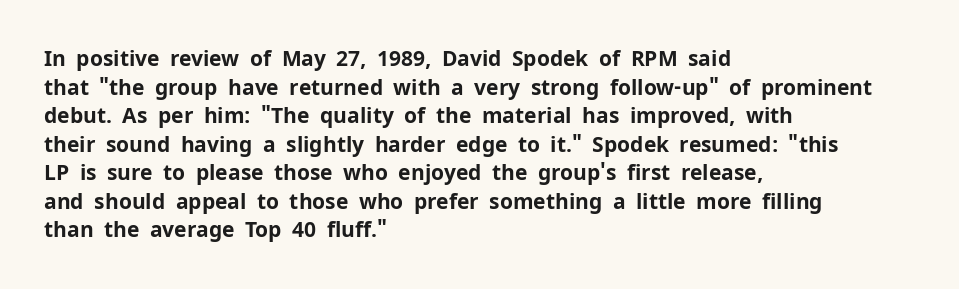
Notice how descenders clear the ascenders below comfortably — that's standard leading. Clear beneath every line of the passage. These lines are set flush left with a ragged right edge. The type sits square on the baseline with zero lean. Each word holds together tightly as a unit, with standard inter-letter gaps.
